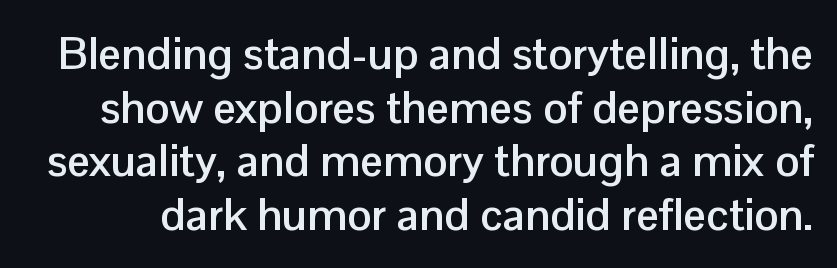
Q: Is the text bold? A: Yes.
Q: Is the text italic (slanted)? A: No, it is upright.
Q: Is the typeface a serif or a sans-serif typeface? A: Sans-serif.
Q: Is the text underlined? A: No.
Q: Is the spacing between letters normal or unusually wide? A: Normal.
Q: Width (condensed, normal, or wide)? A: Normal.
Q: Stroke contrast? A: Low.
Q: x-height? A: Medium.
Q: Monospaced? A: No.
